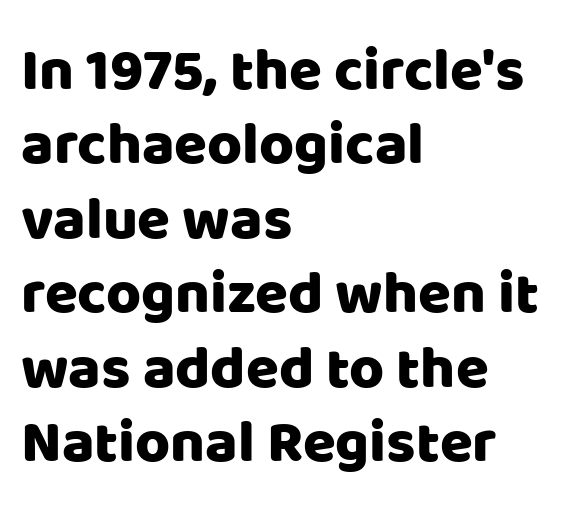
{"serif": "no", "italic": "no", "width": "normal", "stroke_contrast": "low", "x_height": "large", "monospaced": "no", "underline": "no", "align": "left", "line_spacing_ratio": 1.24, "letter_spacing": "normal", "letter_spacing_em": 0.0, "glyph_px": 60}
